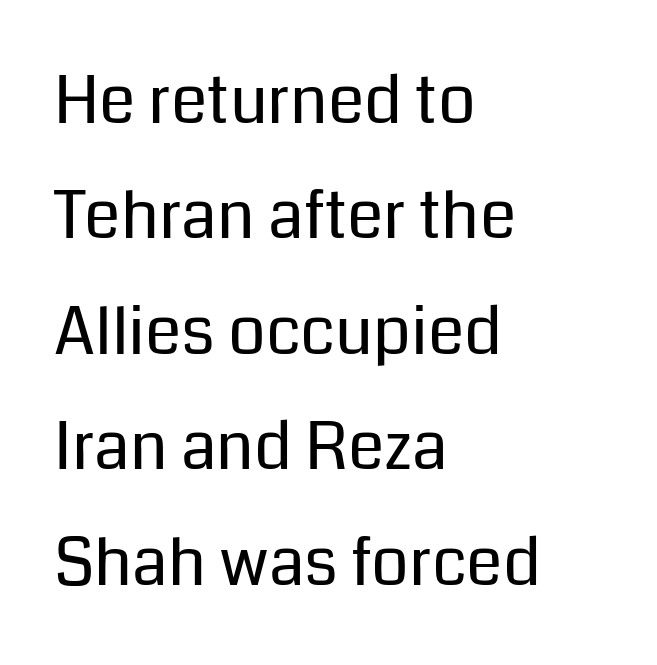
Q: Is the text bold? A: No.
Q: Is the text italic (slanted)? A: No, it is upright.
Q: Is the typeface a serif or a sans-serif typeface? A: Sans-serif.
Q: Is the text underlined? A: No.
Q: How is the paragraph aligned? A: Left-aligned.
Q: Is the spacing between letters normal or unusually wide? A: Normal.
Q: Width (condensed, normal, or wide)? A: Normal.
Q: Stroke contrast? A: Low.
Q: x-height? A: Medium.
Q: Monospaced? A: No.
